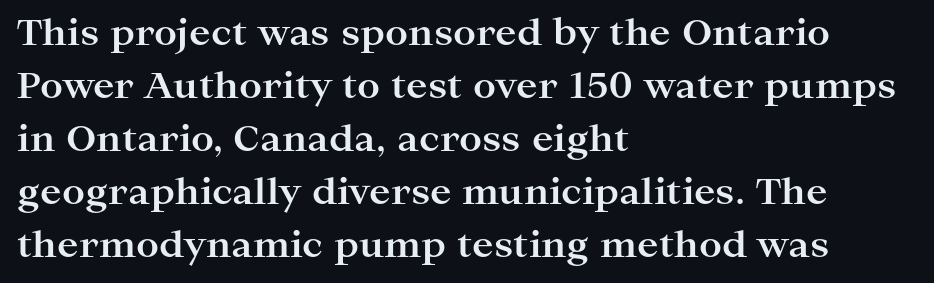
Q: Is the text bold? A: Yes.
Q: Is the text italic (slanted)? A: No, it is upright.
Q: Is the typeface a serif or a sans-serif typeface? A: Serif.
Q: Is the text underlined? A: No.
Q: How is the paragraph aligned? A: Left-aligned.
Q: Is the spacing between letters normal or unusually wide? A: Normal.
Q: Is the spacing between lines tight, normal or loose? A: Normal.
Q: Width (condensed, normal, or wide)? A: Wide.
Q: Stroke contrast? A: High.
Q: x-height? A: Medium.
Q: Monospaced? A: No.
